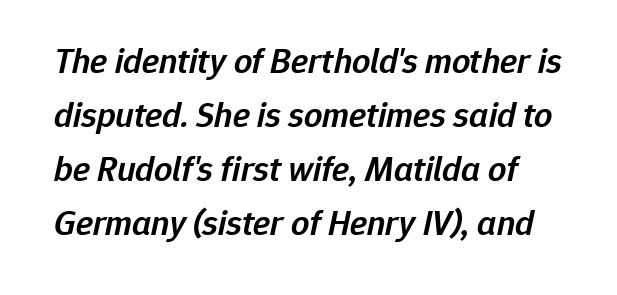
Q: Is the text bold? A: Semi-bold.
Q: Is the text italic (slanted)? A: Yes, it leans right by about 12 degrees.
Q: Is the text underlined? A: No.
Q: Is the spacing between letters normal or unusually wide? A: Normal.
Q: Is the spacing between lines tight, normal or loose? A: Normal.
Q: Width (condensed, normal, or wide)? A: Normal.
Q: Stroke contrast? A: Low.
Q: x-height? A: Medium.
Q: Monospaced? A: No.
